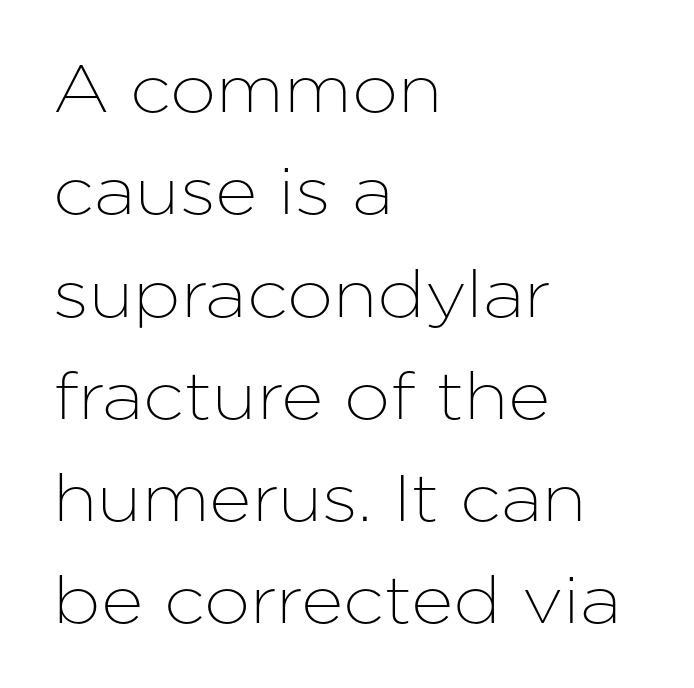
{"serif": "no", "italic": "no", "width": "normal", "stroke_contrast": "low", "x_height": "medium", "monospaced": "no", "underline": "no", "align": "left", "line_spacing": "normal", "line_spacing_ratio": 1.55, "letter_spacing": "normal", "letter_spacing_em": 0.0, "glyph_px": 66}
